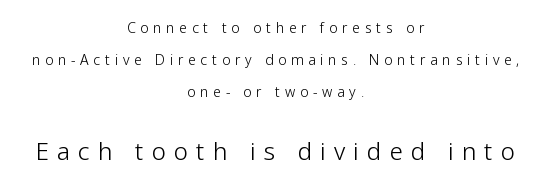
{"italic": "no", "bold": "no", "underline": "no", "align": "center", "line_spacing": "loose", "line_spacing_ratio": 2.3, "letter_spacing": "wide", "letter_spacing_em": 0.34, "larger_block": "second", "size_ratio": 1.71, "glyph_px": 24}
